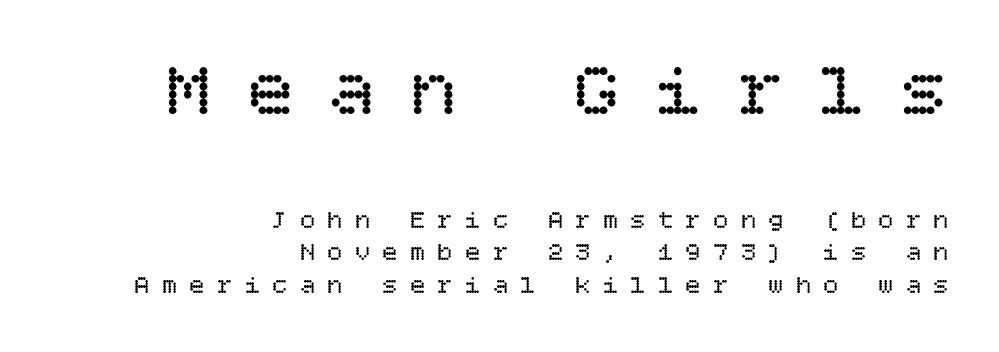
The image shows 77 px regular-weight type, upright; set right-aligned, line spacing 1.24x, unusually wide letter spacing (+0.46 em), not underlined; the first (top) block is 2.96x larger; low stroke contrast and a large x-height.
